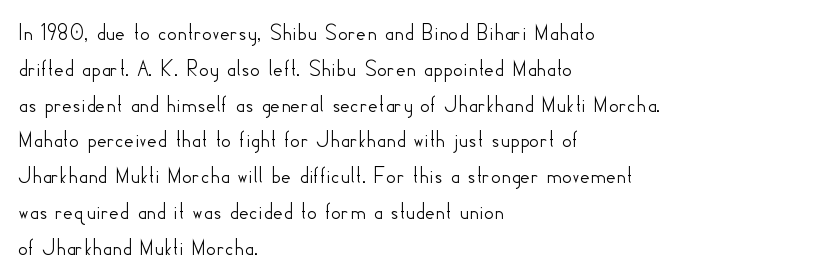
Summary of vertical rhythm: regular, with standard interline spacing. Is the block centered? No — it sits flush against the left margin. Nobody drew a line under any word here. Unlike italic type, these characters show no tilt at all.
